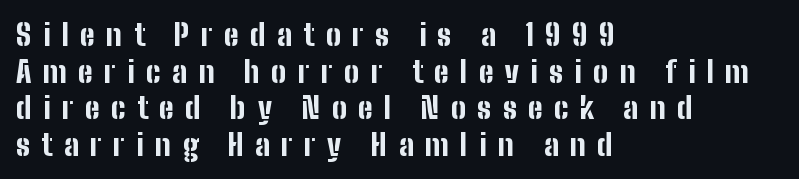
Q: Is the text bold? A: Yes.
Q: Is the text italic (slanted)? A: No, it is upright.
Q: Is the typeface a serif or a sans-serif typeface? A: Sans-serif.
Q: Is the text underlined? A: No.
Q: How is the paragraph aligned? A: Left-aligned.
Q: Is the spacing between letters normal or unusually wide? A: Unusually wide.
Q: Width (condensed, normal, or wide)? A: Condensed.
Q: Stroke contrast? A: Low.
Q: x-height? A: Medium.
Q: Monospaced? A: No.
